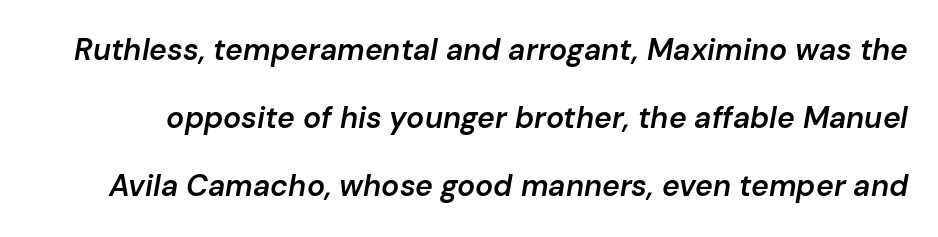
The image shows 30 px semibold type, italic (leaning right); set loose line spacing (2.27x), normal letter spacing, not underlined; low stroke contrast and a medium x-height.
